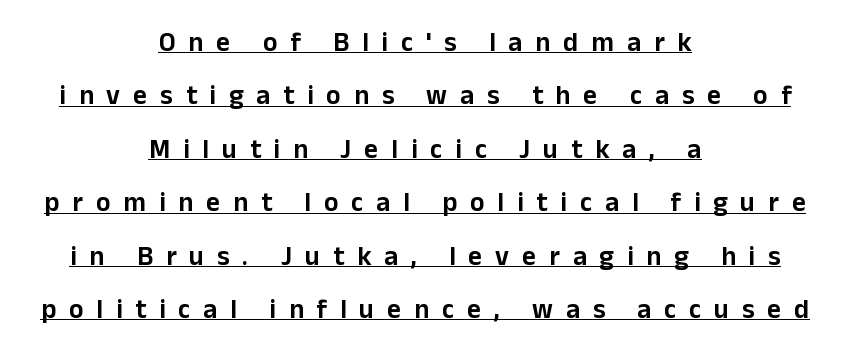
The space between consecutive lines is lavish. Short note: letters widely spaced. The rag falls on both sides of this text block equally. The letters stand upright; this is a roman face. The passage shown is underscored from start to finish.
